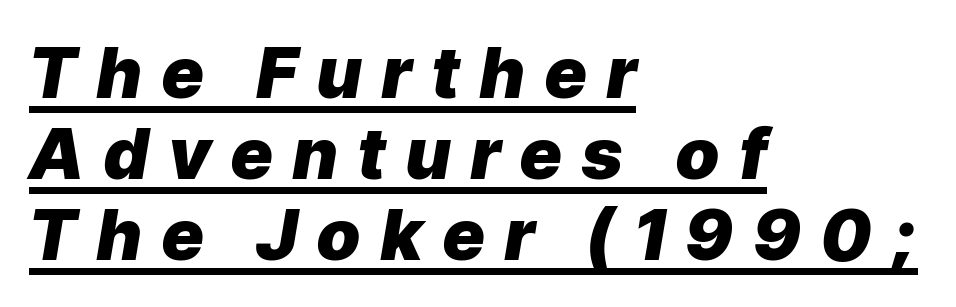
Compared with ordinary roman type, these characters are visibly tilted. Like a heading marked for emphasis, these lines bear an underscore. This rendering widens character spacing well past its baseline value. The rag falls on the right side of this text block.
